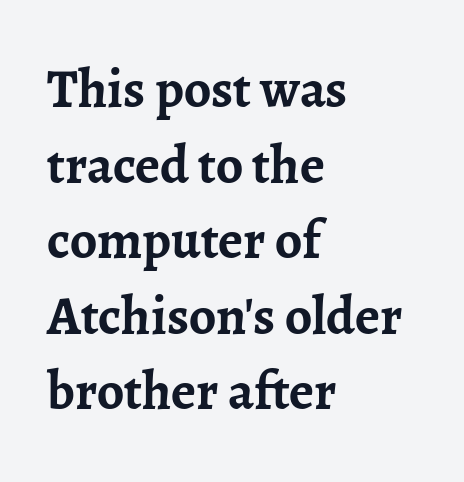
{"serif": "yes", "italic": "no", "bold": "yes", "weight": "semibold", "width": "normal", "stroke_contrast": "low", "x_height": "medium", "monospaced": "no", "underline": "no", "align": "left", "line_spacing": "normal", "line_spacing_ratio": 1.4, "letter_spacing": "normal", "letter_spacing_em": 0.0, "glyph_px": 54}
